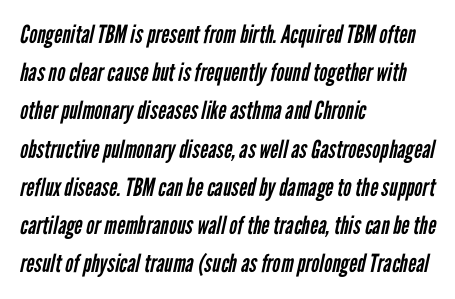
The image shows 25 px text type; set left-aligned, normal line spacing (1.53x), normal letter spacing, not underlined.
